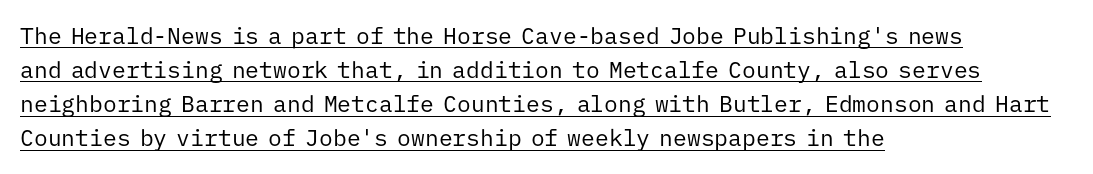
The image shows 23 px text type, upright; set left-aligned, normal line spacing (1.48x), normal letter spacing, underlined.
